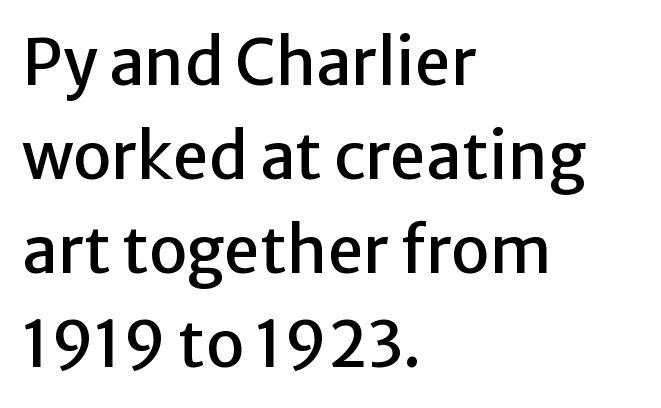
{"serif": "no", "italic": "no", "width": "normal", "stroke_contrast": "low", "x_height": "medium", "monospaced": "no", "underline": "no", "align": "left", "line_spacing": "normal", "line_spacing_ratio": 1.47, "letter_spacing": "normal", "letter_spacing_em": 0.0, "glyph_px": 64}
